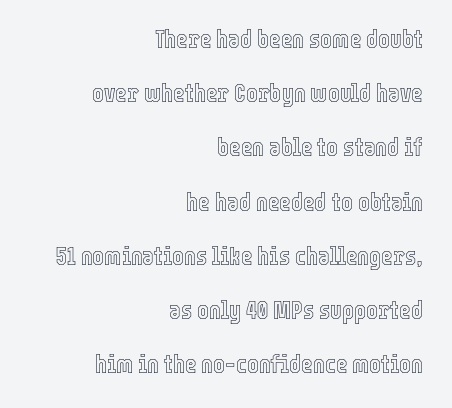
{"italic": "no", "underline": "no", "align": "right", "line_spacing": "loose", "line_spacing_ratio": 2.17, "letter_spacing": "normal", "letter_spacing_em": 0.0, "glyph_px": 25}
